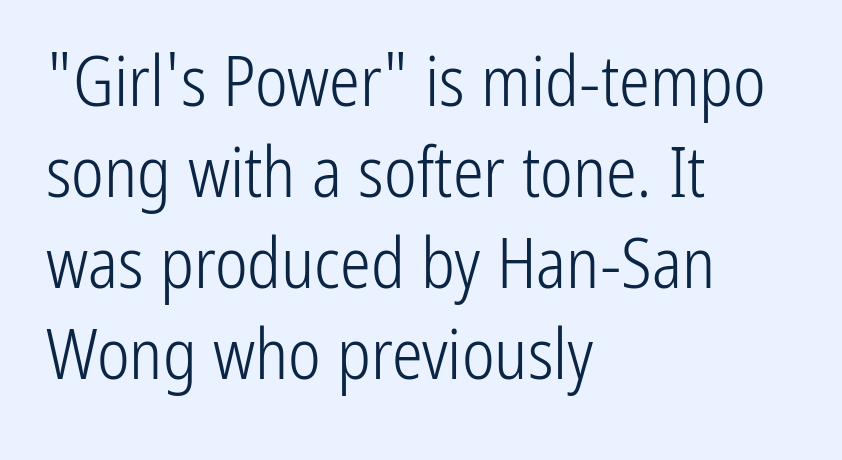
The axis of the letterforms is exactly vertical. The glyphs are unaccompanied by any horizontal stroke below them. Notice how the passage keeps a crisp vertical edge on the left only. Tracking here is standard; glyphs follow each other at the usual distance.
